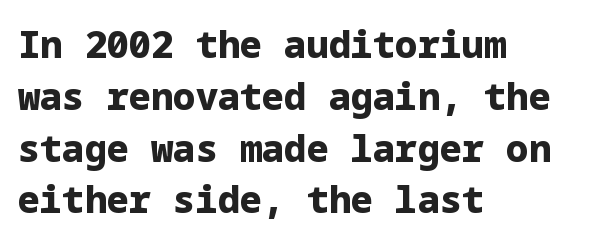
The image shows 37 px heavy sans-serif type, upright; set left-aligned, normal line spacing (1.4x), normal letter spacing, not underlined; low stroke contrast and a medium x-height.
